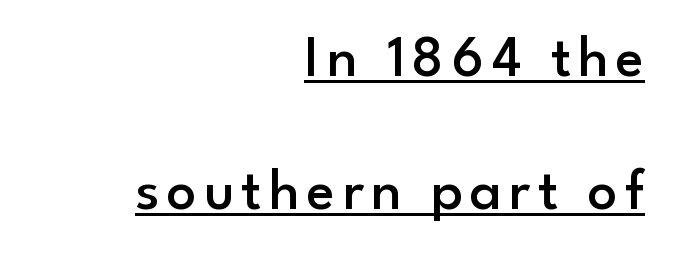
The image shows 58 px semibold sans-serif type, upright; set right-aligned, loose line spacing (2.29x), underlined; low stroke contrast and a small x-height.
